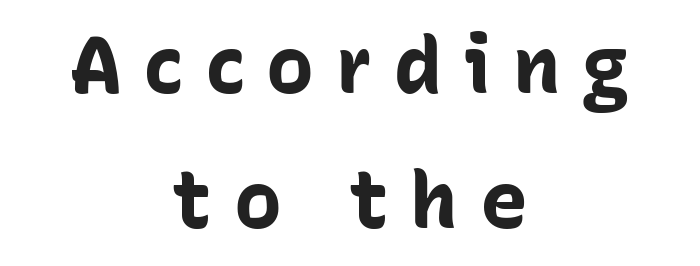
Q: Is the text bold? A: Yes.
Q: Is the text italic (slanted)? A: No, it is upright.
Q: Is the typeface a serif or a sans-serif typeface? A: Sans-serif.
Q: Is the text underlined? A: No.
Q: How is the paragraph aligned? A: Centered.
Q: Is the spacing between letters normal or unusually wide? A: Unusually wide.
Q: Is the spacing between lines tight, normal or loose? A: Normal.
Q: Width (condensed, normal, or wide)? A: Normal.
Q: Stroke contrast? A: Low.
Q: x-height? A: Medium.
Q: Monospaced? A: No.
